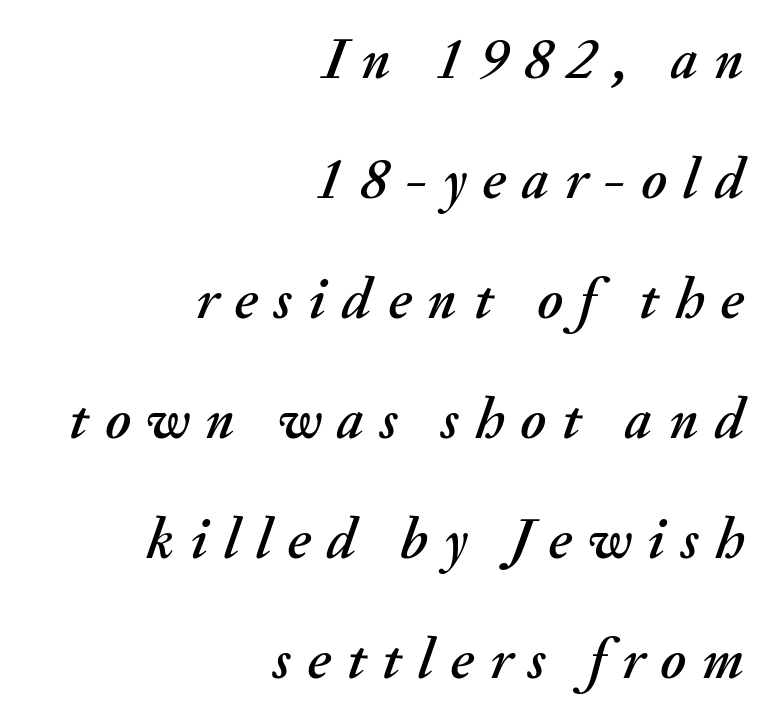
Q: Is the text italic (slanted)? A: Yes, it leans right by about 20 degrees.
Q: Is the text underlined? A: No.
Q: How is the paragraph aligned? A: Right-aligned.
Q: Is the spacing between letters normal or unusually wide? A: Unusually wide.
Q: Is the spacing between lines tight, normal or loose? A: Loose.
Q: Width (condensed, normal, or wide)? A: Normal.
Q: Stroke contrast? A: Medium.
Q: x-height? A: Small.
Q: Monospaced? A: No.
